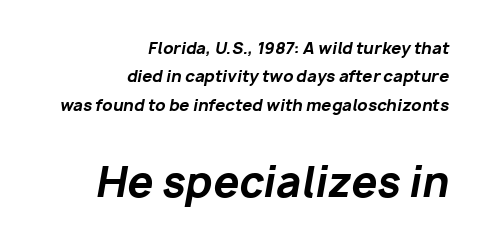
The image shows 41 px bold type, italic (leaning right); set right-aligned, line spacing 1.78x, normal letter spacing, not underlined; the second (bottom) block is 2.56x larger; low stroke contrast and a medium x-height.
